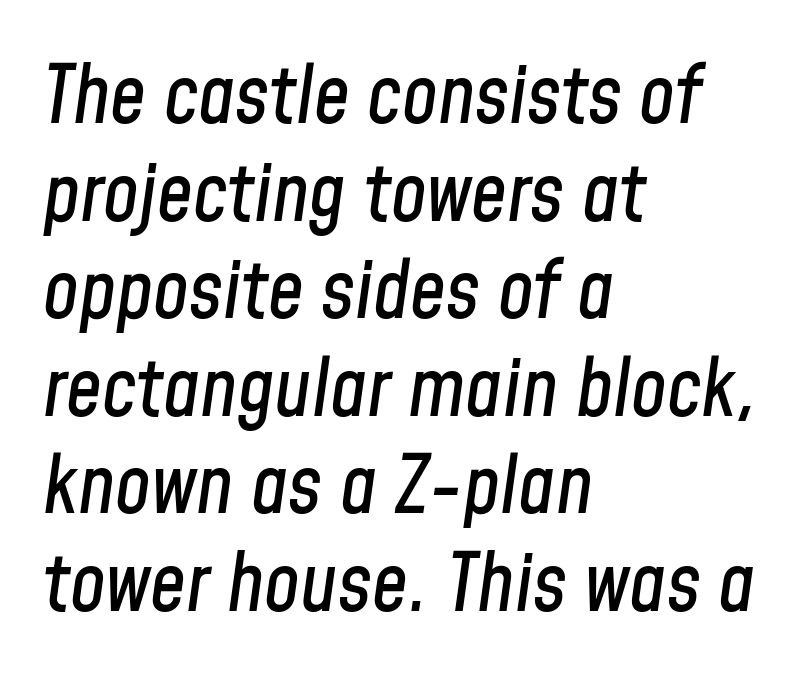
{"italic": "yes", "lean": "right", "slant_degrees": 8, "width": "condensed", "stroke_contrast": "low", "x_height": "medium", "monospaced": "no", "underline": "no", "align": "left", "line_spacing_ratio": 1.22, "letter_spacing": "normal", "letter_spacing_em": 0.0, "glyph_px": 80}
